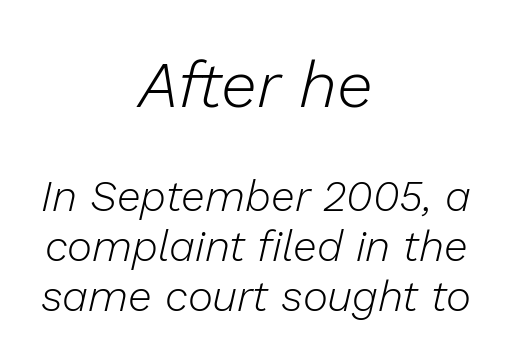
The typesetter chose a symmetrical, centered arrangement here. Does the lettering tilt? It does — this is italic. The cut favours lightness, reaching ordinary text weight at its darkest. The initial chunk of copy outweighs the following chunk in type size.
